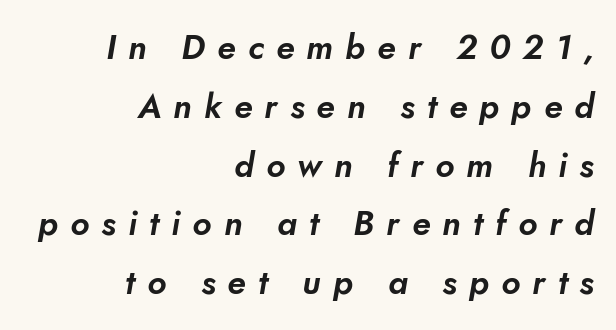
Each letter keeps its own natural width here, so spacing adapts to shape. The line texture is sparse and dotted thanks to wide tracking. You can tell from the bare stems that sans-serif type was used. Every row of glyphs terminates at an identical x-position on the right. Letters rest on an invisible, unmarked baseline.
